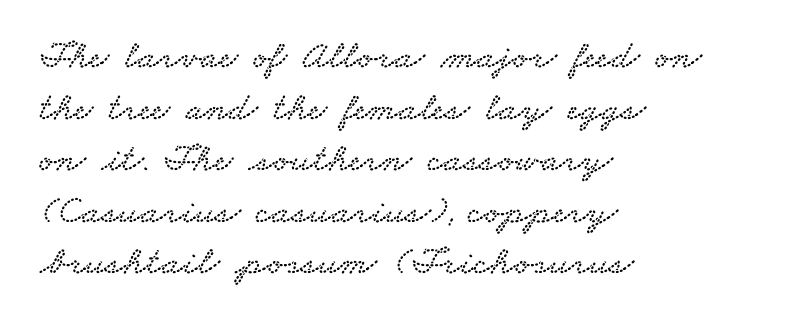
The image shows 40 px wide serif type; set left-aligned, normal line spacing (1.29x), normal letter spacing, not underlined; low stroke contrast and a small x-height.
